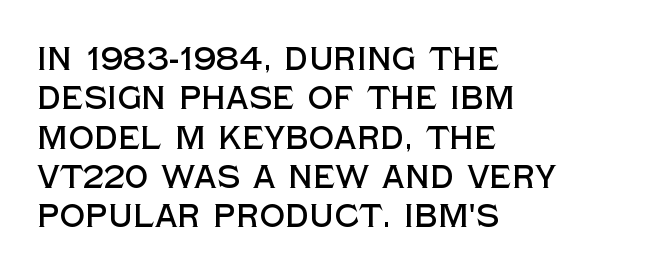
{"serif": "no", "italic": "no", "width": "normal", "x_height": "large", "monospaced": "no", "underline": "no", "align": "left", "line_spacing_ratio": 1.23, "letter_spacing": "normal", "letter_spacing_em": 0.0, "glyph_px": 32}
